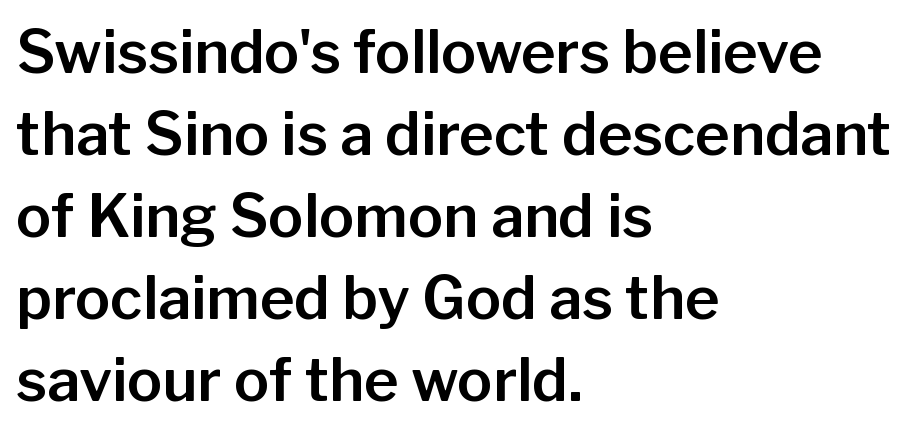
Q: Is the text italic (slanted)? A: No, it is upright.
Q: Is the typeface a serif or a sans-serif typeface? A: Sans-serif.
Q: Is the text underlined? A: No.
Q: How is the paragraph aligned? A: Left-aligned.
Q: Is the spacing between letters normal or unusually wide? A: Normal.
Q: Is the spacing between lines tight, normal or loose? A: Normal.
Q: Width (condensed, normal, or wide)? A: Normal.
Q: Stroke contrast? A: Low.
Q: x-height? A: Medium.
Q: Monospaced? A: No.
